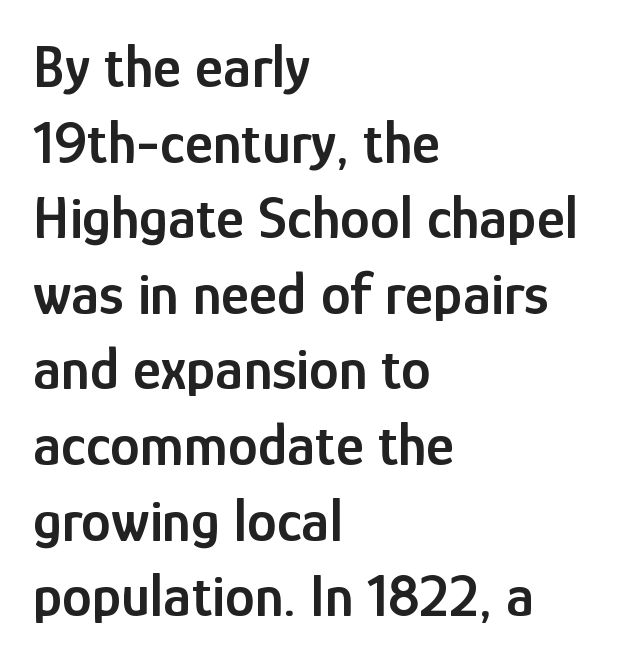
{"serif": "no", "italic": "no", "bold": "semi", "weight": "semibold", "width": "condensed", "stroke_contrast": "low", "x_height": "medium", "monospaced": "no", "underline": "no", "align": "left", "line_spacing": "normal", "line_spacing_ratio": 1.26, "letter_spacing": "normal", "letter_spacing_em": 0.0, "glyph_px": 60}
